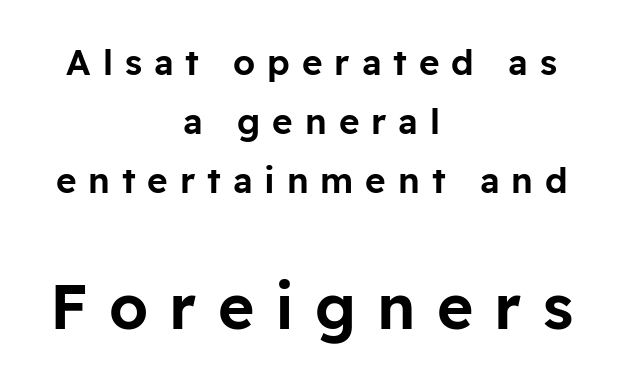
The image shows 62 px sans-serif type, upright; set centered, normal line spacing (1.69x), unusually wide letter spacing (+0.34 em), not underlined; the second (bottom) block is 1.77x larger; low stroke contrast and a medium x-height.
